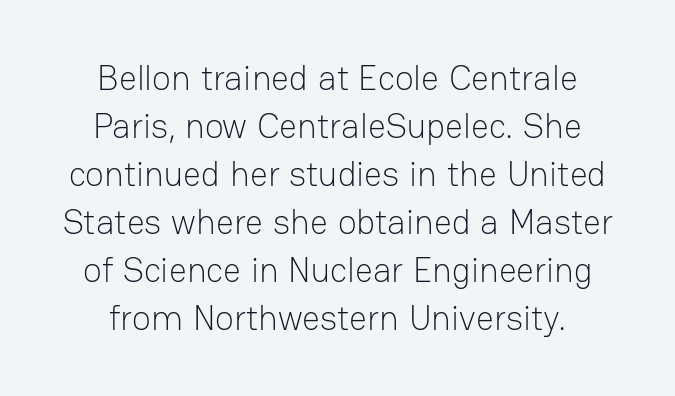
In terms of posture, this sample is upright. Summary of vertical rhythm: regular, with standard interline spacing. Looks like regular typesetting: each glyph gets only the width it needs. Each stroke keeps to a modest, everyday thickness or less. Each letter's strokes conclude bluntly, with no projecting serifs.
